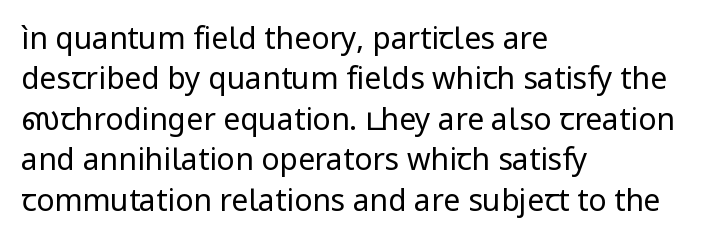
Q: Is the text bold? A: No.
Q: Is the text italic (slanted)? A: No, it is upright.
Q: Is the typeface a serif or a sans-serif typeface? A: Sans-serif.
Q: Is the text underlined? A: No.
Q: How is the paragraph aligned? A: Left-aligned.
Q: Is the spacing between letters normal or unusually wide? A: Normal.
Q: Is the spacing between lines tight, normal or loose? A: Normal.
Q: Width (condensed, normal, or wide)? A: Normal.
Q: Stroke contrast? A: Low.
Q: x-height? A: Medium.
Q: Monospaced? A: No.
